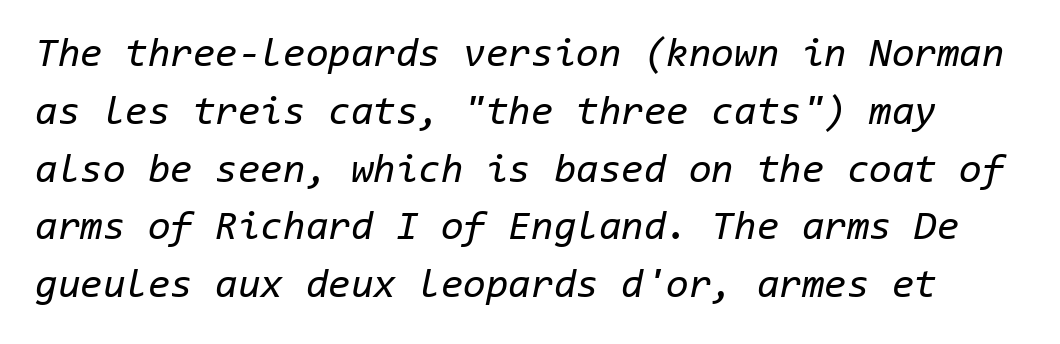
Q: Is the text bold? A: No.
Q: Is the text italic (slanted)? A: Yes, it leans right by about 11 degrees.
Q: Is the text underlined? A: No.
Q: Is the spacing between letters normal or unusually wide? A: Normal.
Q: Is the spacing between lines tight, normal or loose? A: Normal.
Q: Width (condensed, normal, or wide)? A: Normal.
Q: Stroke contrast? A: Low.
Q: x-height? A: Medium.
Q: Monospaced? A: Yes.
